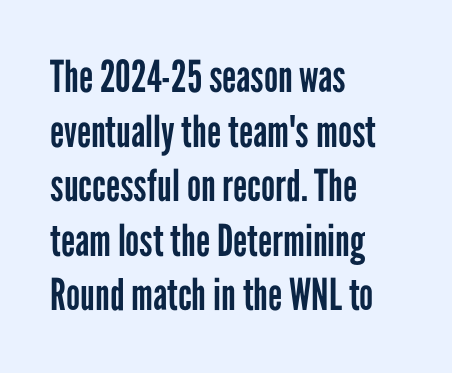
The image shows 44 px regular-weight, condensed sans-serif type, upright; set left-aligned, line spacing 1.24x, normal letter spacing, not underlined; low stroke contrast and a medium x-height.
